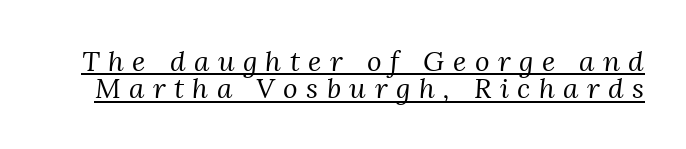
A serif font was chosen for this passage. Does extra space separate the letters? Yes, quite a lot of it. Here the designer chose a conventional face with non-uniform glyph widths. The lines are packed closely together with very little leading.
